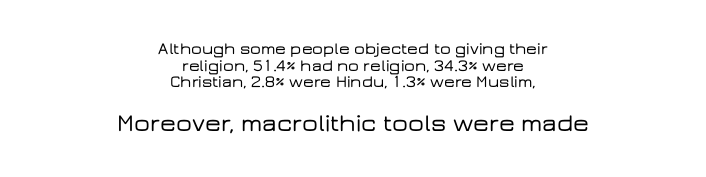
Here the glyphs are tracked normally, forming tight word shapes. Horizontal bands of white between lines are thin slivers. Designer's note — italics off, roman on. The typesetter chose a symmetrical, centered arrangement here. Anything drawn beneath the words? Only blank space. The designer gave the closing block more size than the opening block.
